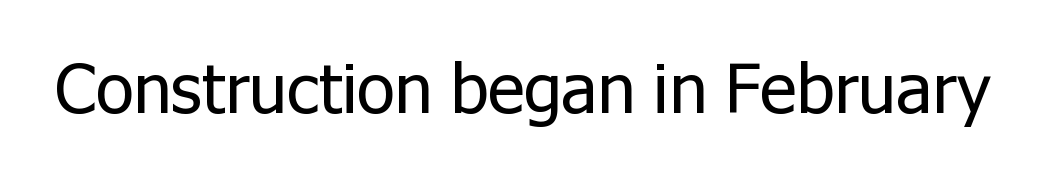
The image shows 70 px regular-weight sans-serif type, upright; set normal letter spacing, not underlined; low stroke contrast and a medium x-height.
